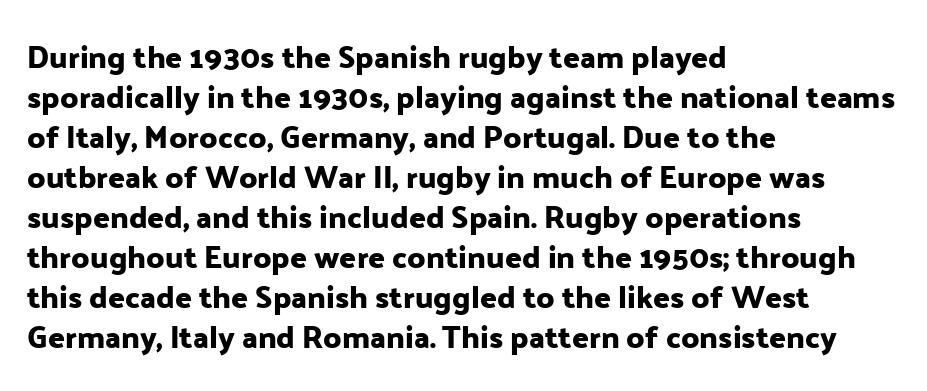
{"serif": "no", "italic": "no", "width": "normal", "stroke_contrast": "low", "x_height": "medium", "monospaced": "no", "underline": "no", "align": "left", "line_spacing": "normal", "line_spacing_ratio": 1.29, "letter_spacing": "normal", "letter_spacing_em": 0.0, "glyph_px": 31}
